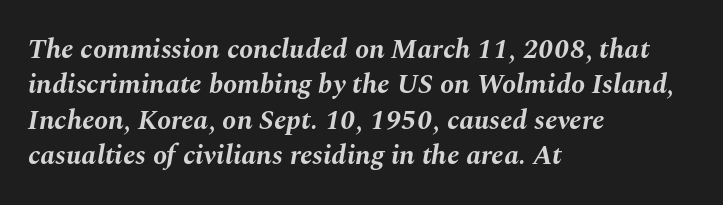
{"italic": "yes", "lean": "right", "slant_degrees": 10, "bold": "yes", "weight": "bold", "width": "normal", "stroke_contrast": "medium", "x_height": "medium", "monospaced": "no", "underline": "no", "align": "left", "line_spacing": "normal", "line_spacing_ratio": 1.26, "letter_spacing": "normal", "letter_spacing_em": 0.0, "glyph_px": 28}
